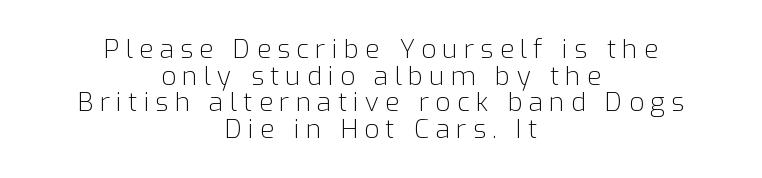
Q: Is the text bold? A: No.
Q: Is the text italic (slanted)? A: No, it is upright.
Q: Is the text underlined? A: No.
Q: How is the paragraph aligned? A: Centered.
Q: Is the spacing between letters normal or unusually wide? A: Unusually wide.
Q: Is the spacing between lines tight, normal or loose? A: Tight.
